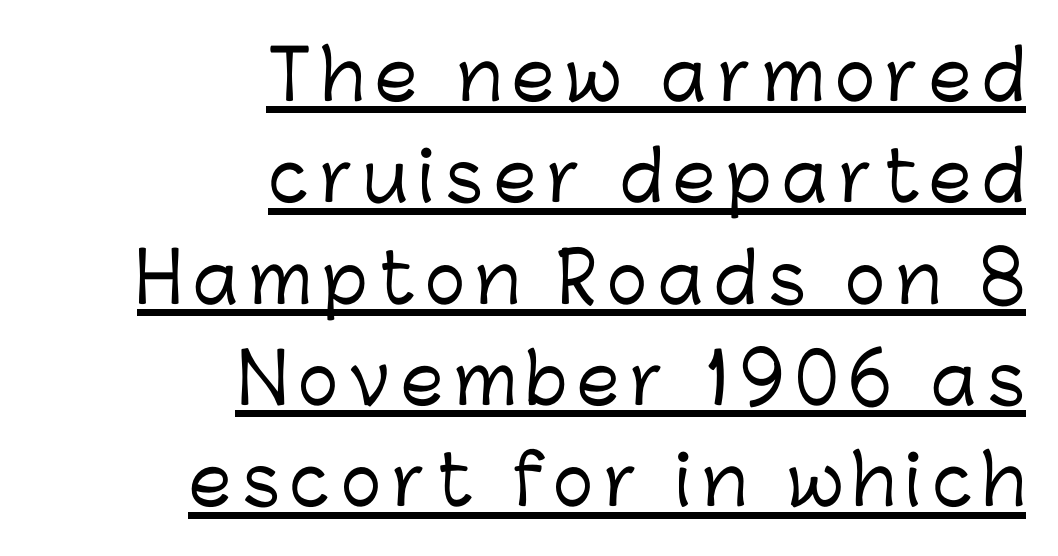
The image shows 68 px sans-serif type, upright; set right-aligned, normal line spacing (1.49x), underlined; low stroke contrast and a medium x-height.
